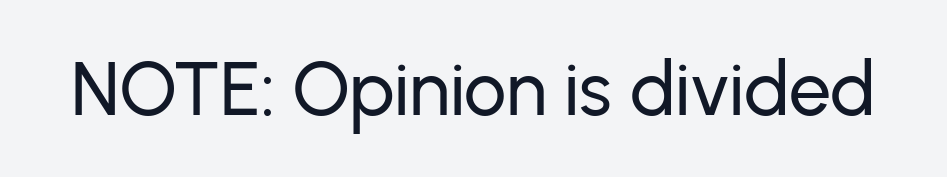
Q: Is the text italic (slanted)? A: No, it is upright.
Q: Is the typeface a serif or a sans-serif typeface? A: Sans-serif.
Q: Is the text underlined? A: No.
Q: Is the spacing between letters normal or unusually wide? A: Normal.
Q: Width (condensed, normal, or wide)? A: Normal.
Q: Stroke contrast? A: Low.
Q: x-height? A: Medium.
Q: Monospaced? A: No.
